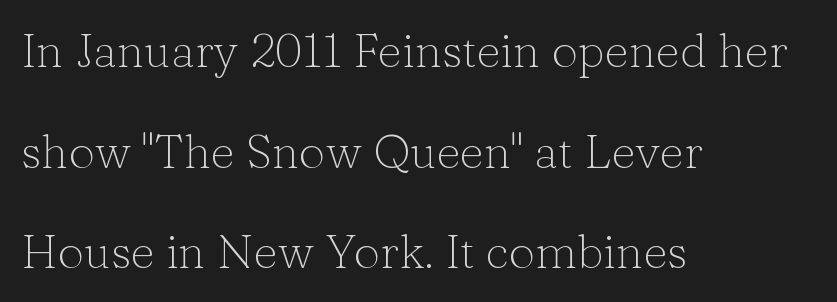
{"serif": "yes", "italic": "no", "bold": "no", "weight": "light", "width": "normal", "stroke_contrast": "low", "x_height": "medium", "monospaced": "no", "underline": "no", "align": "left", "line_spacing": "loose", "line_spacing_ratio": 2.14, "letter_spacing": "normal", "letter_spacing_em": 0.0, "glyph_px": 47}
